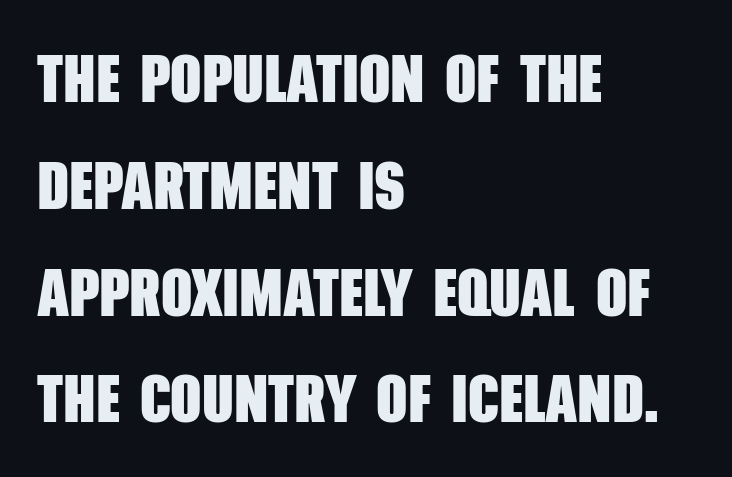
Evenly set lines give the paragraph a standard silhouette. Bare-footed words on every line. Do the characters align in a grid? No, the font is proportional. As a designer I'd log this as weight 700, bold. Serif or sans? Sans — the stroke terminals are bare.
